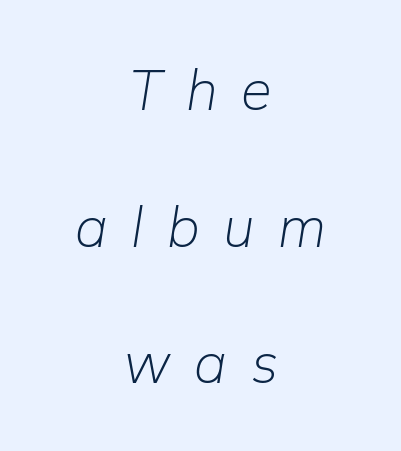
The gaps between neighbouring characters are conspicuously large. Characters are canted at an angle relative to the baseline's perpendicular. Only glyphs here, with clear space below each row. The lines are quadded center. Spacing verdict: proportional, widths tailored to each character. These glyphs show unthickened strokes, regular width or finer.
